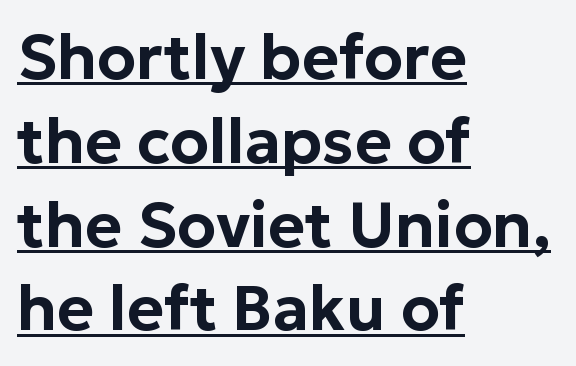
Does the copy run flush right? No — it runs flush left. The line texture is even and compact thanks to regular tracking. The line-height multiplier appears to be the usual default. The axis of the letterforms is exactly vertical.
